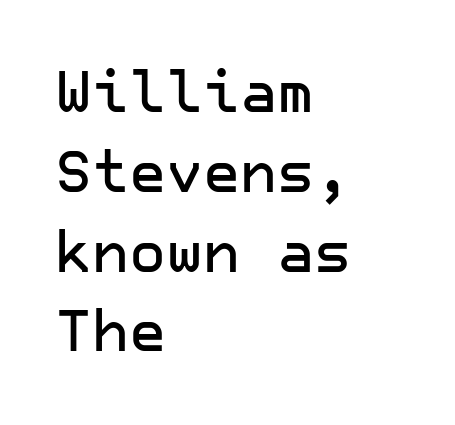
The image shows 57 px sans-serif type, upright; set left-aligned, normal line spacing (1.4x), normal letter spacing, not underlined; low stroke contrast and a medium x-height.
